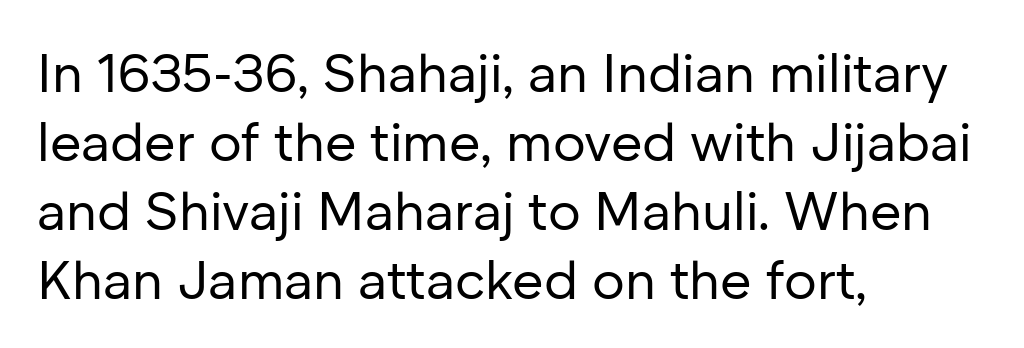
{"serif": "no", "italic": "no", "bold": "no", "weight": "regular", "width": "normal", "stroke_contrast": "low", "x_height": "medium", "monospaced": "no", "underline": "no", "align": "left", "line_spacing": "normal", "line_spacing_ratio": 1.28, "letter_spacing": "normal", "letter_spacing_em": 0.0, "glyph_px": 54}
